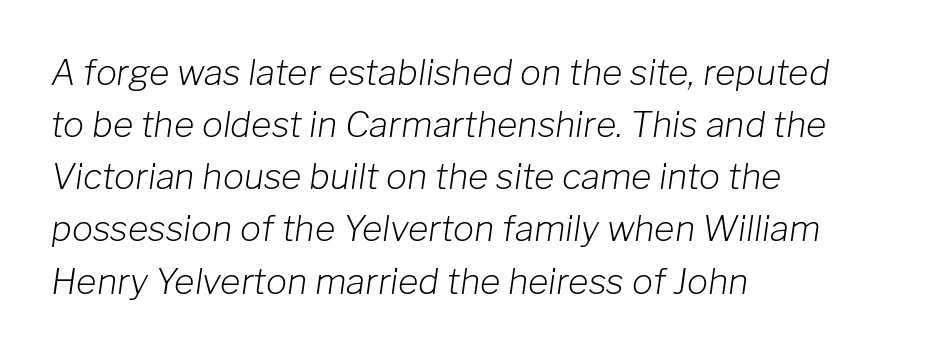
The image shows 35 px light type, italic (leaning right); set left-aligned, normal line spacing (1.49x), normal letter spacing, not underlined; low stroke contrast and a medium x-height.
